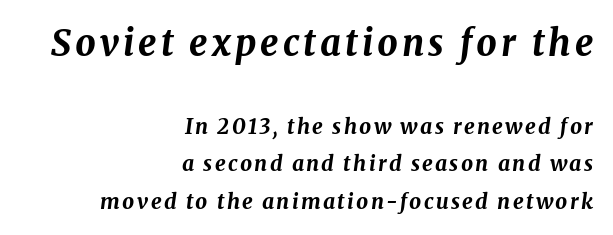
{"italic": "yes", "lean": "right", "slant_degrees": 8, "bold": "yes", "weight": "bold", "width": "normal", "stroke_contrast": "medium", "x_height": "medium", "monospaced": "no", "underline": "no", "align": "right", "line_spacing_ratio": 1.78, "larger_block": "first", "size_ratio": 1.71, "glyph_px": 36}
